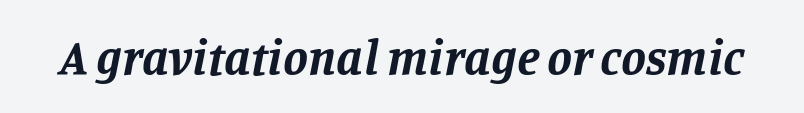
Examine the stroke ends and you'll spot serifs. The letterforms sit shoulder to shoulder at normal distance. The strip under each line holds only bare page. Each letter keeps its own natural width here, so spacing adapts to shape. What weight is shown? A full bold with thick strokes.
